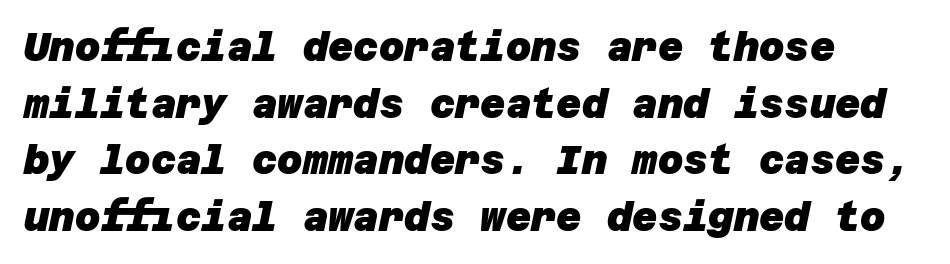
Q: Is the text bold? A: Yes.
Q: Is the typeface a serif or a sans-serif typeface? A: Sans-serif.
Q: Is the text underlined? A: No.
Q: How is the paragraph aligned? A: Left-aligned.
Q: Is the spacing between letters normal or unusually wide? A: Normal.
Q: Is the spacing between lines tight, normal or loose? A: Normal.
Q: Width (condensed, normal, or wide)? A: Normal.
Q: Stroke contrast? A: Low.
Q: x-height? A: Large.
